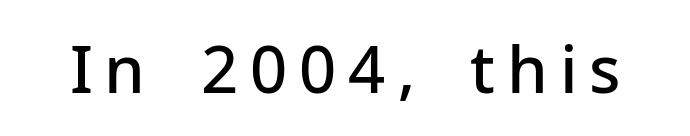
{"serif": "no", "italic": "no", "bold": "semi", "weight": "semibold", "width": "normal", "stroke_contrast": "low", "x_height": "medium", "monospaced": "no", "underline": "no", "glyph_px": 65}
